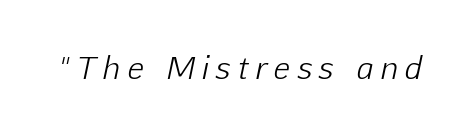
The image shows 30 px light type, italic (leaning right); set unusually wide letter spacing (+0.25 em), not underlined; low stroke contrast and a medium x-height.
